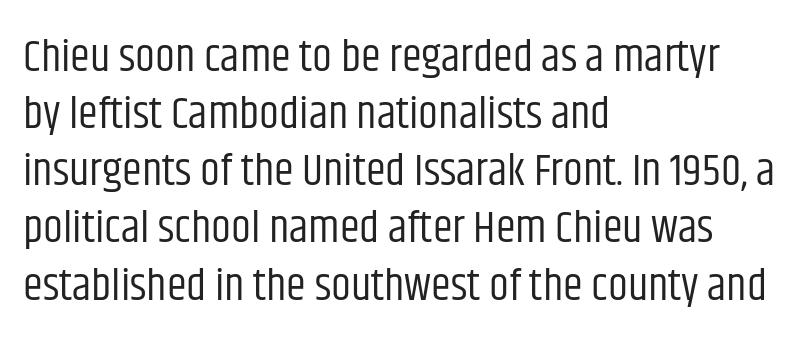
{"serif": "no", "italic": "no", "bold": "no", "weight": "regular", "width": "condensed", "stroke_contrast": "low", "x_height": "large", "monospaced": "no", "underline": "no", "align": "left", "line_spacing": "normal", "line_spacing_ratio": 1.27, "letter_spacing": "normal", "letter_spacing_em": 0.0, "glyph_px": 45}
